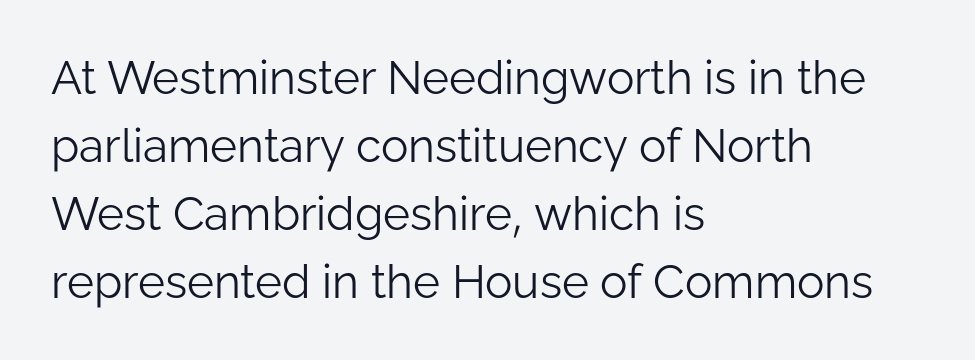
{"serif": "no", "italic": "no", "bold": "no", "weight": "light", "width": "normal", "stroke_contrast": "low", "x_height": "medium", "monospaced": "no", "underline": "no", "align": "left", "line_spacing": "normal", "line_spacing_ratio": 1.48, "letter_spacing": "normal", "letter_spacing_em": 0.0, "glyph_px": 46}
